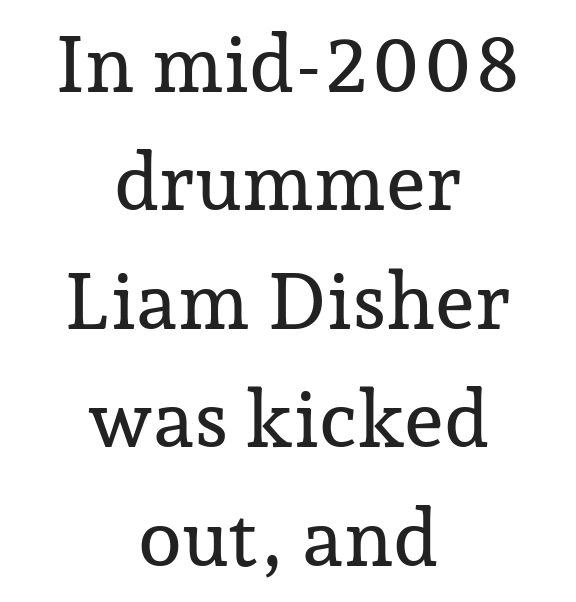
You can tell it's not italic because the verticals are truly vertical. These lines are rendered in a variable-pitch font. Check where the strokes stop: tiny serifs finish them off. Notice how the passage keeps no hard edge, just a central spine. Type without underlining.
